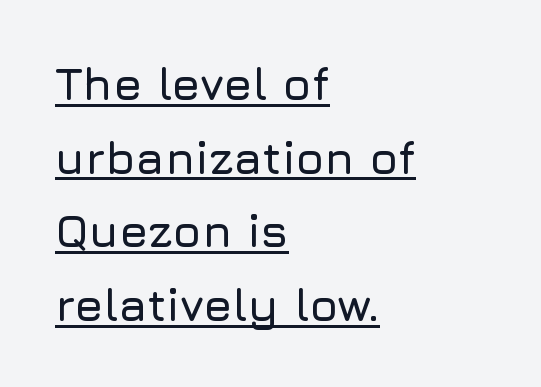
The image shows 46 px sans-serif type, upright; set left-aligned, normal line spacing (1.6x), normal letter spacing, underlined; low stroke contrast and a medium x-height.
